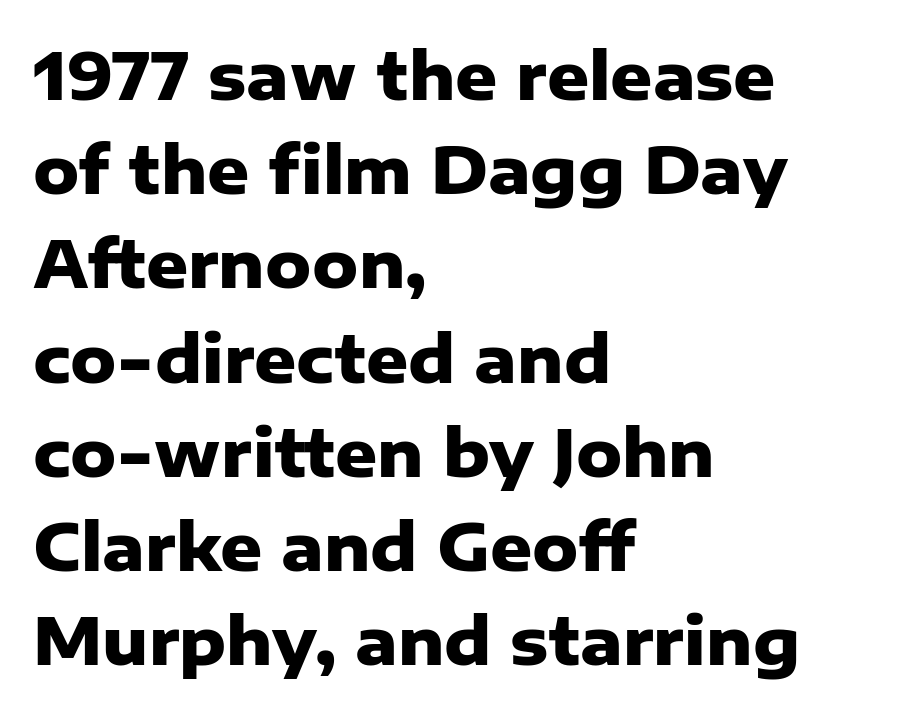
{"serif": "no", "italic": "no", "bold": "yes", "weight": "heavy", "width": "normal", "stroke_contrast": "low", "x_height": "medium", "monospaced": "no", "underline": "no", "align": "left", "line_spacing": "normal", "line_spacing_ratio": 1.45, "letter_spacing": "normal", "letter_spacing_em": 0.0, "glyph_px": 65}
